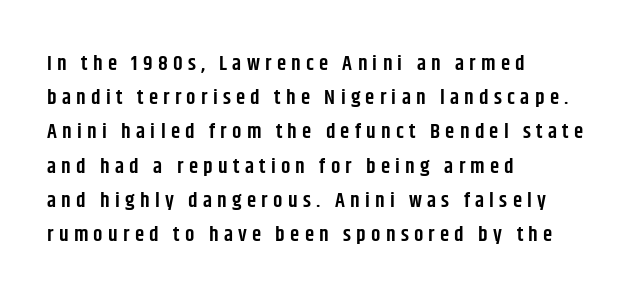
This sample uses an upright cut, with every glyph sitting square on the baseline. Words appear elongated and porous because spacing is wide. These lines stack with their left ends in a neat column. Is the type bold? Partly — it's a semibold, heavier than regular but not fully bold.
